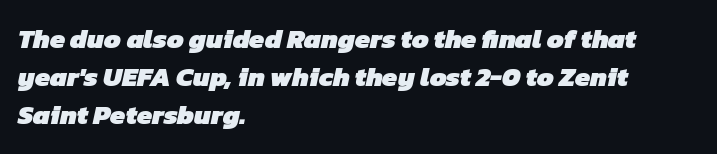
Q: Is the text bold? A: Yes.
Q: Is the text underlined? A: No.
Q: How is the paragraph aligned? A: Left-aligned.
Q: Is the spacing between letters normal or unusually wide? A: Normal.
Q: Is the spacing between lines tight, normal or loose? A: Normal.
